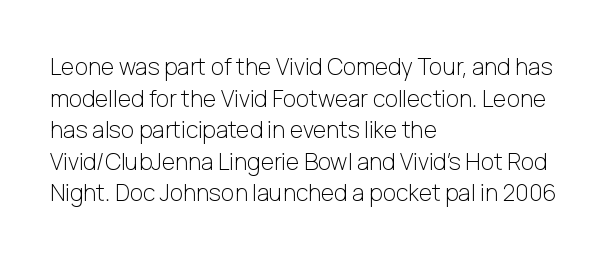
The strokes are not fattened; the text isn't bold. Beneath every word, the page is bare. Every row of glyphs begins at an identical x-position on the left. In terms of posture, this sample is upright.
